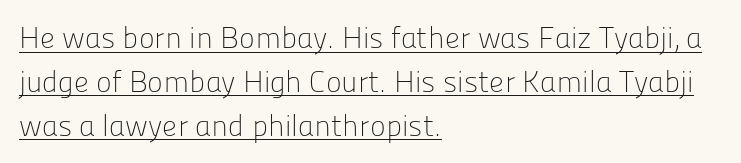
{"serif": "no", "italic": "no", "bold": "no", "weight": "light", "width": "normal", "stroke_contrast": "low", "x_height": "medium", "monospaced": "no", "underline": "yes", "align": "left", "line_spacing": "normal", "line_spacing_ratio": 1.46, "letter_spacing": "normal", "letter_spacing_em": 0.0, "glyph_px": 30}
